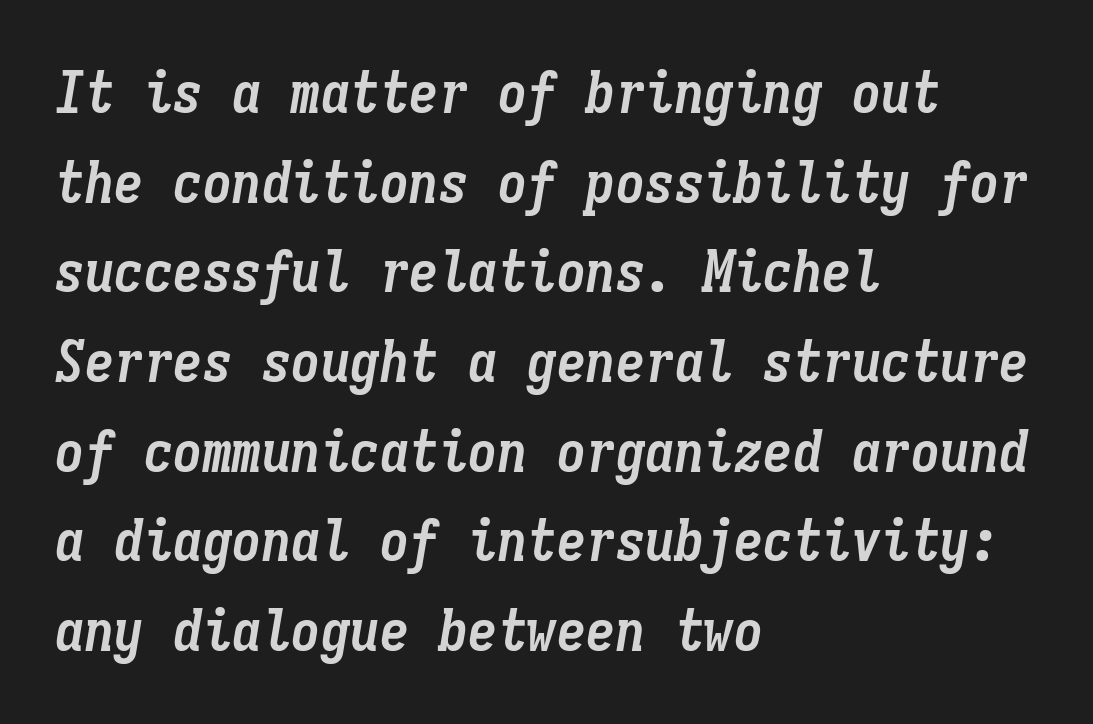
Q: Is the text bold? A: Yes.
Q: Is the text italic (slanted)? A: Yes, it leans right by about 9 degrees.
Q: Is the text underlined? A: No.
Q: How is the paragraph aligned? A: Left-aligned.
Q: Is the spacing between letters normal or unusually wide? A: Normal.
Q: Is the spacing between lines tight, normal or loose? A: Normal.
Q: Width (condensed, normal, or wide)? A: Condensed.
Q: Stroke contrast? A: Low.
Q: x-height? A: Medium.
Q: Monospaced? A: Yes.
